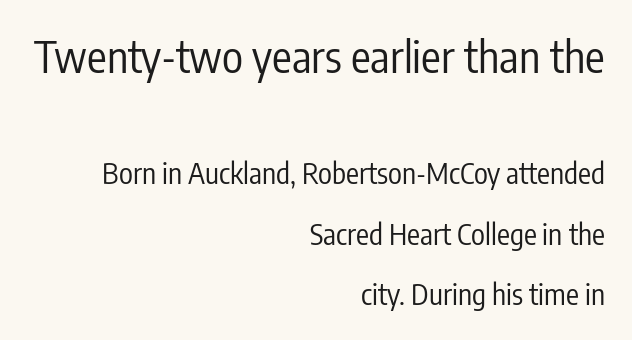
Think standard paragraph weight, or any step lighter than that. Character widths vary here, with narrow letters taking less room than wide ones. Horizontal bands of white between lines are thick stripes. Right-aligned paragraph, ragged on the left.
